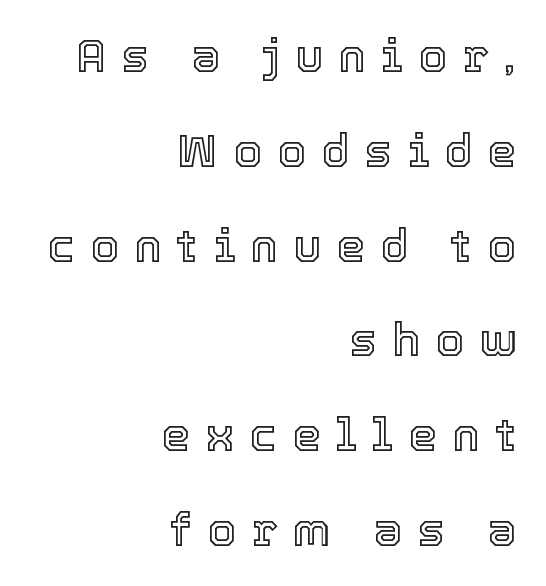
The letters are spread apart with noticeably loose tracking. A bare baseline throughout the passage. Character widths vary here, with narrow letters taking less room than wide ones. Leading is clearly above the norm, producing a sparse column.
